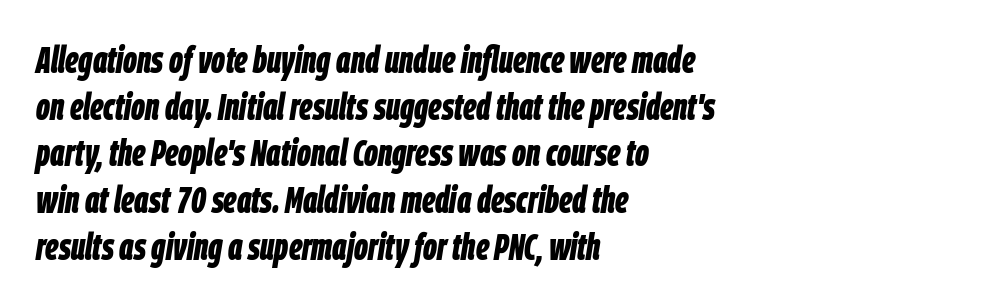
The passage shown is not underscored anywhere. The passage shown has conventional tracking throughout. The face used here has the dense, thick strokes of a bold. Reading down the block, your eye returns to a fixed left position each line.
